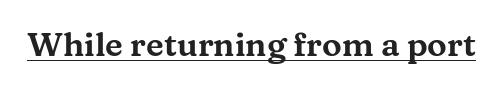
The image shows 33 px wide serif type, upright; set normal letter spacing, underlined; medium stroke contrast and a medium x-height.
